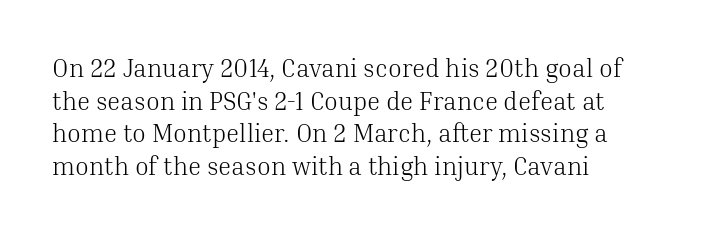
Q: Is the text bold? A: No.
Q: Is the text italic (slanted)? A: No, it is upright.
Q: Is the text underlined? A: No.
Q: How is the paragraph aligned? A: Left-aligned.
Q: Is the spacing between letters normal or unusually wide? A: Normal.
Q: Is the spacing between lines tight, normal or loose? A: Normal.
